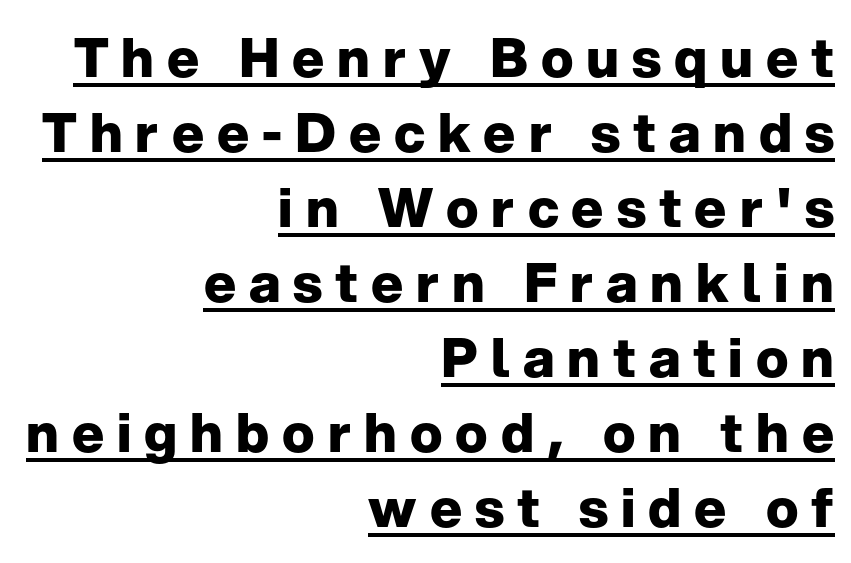
The image shows 54 px heavy sans-serif type, upright; set right-aligned, normal line spacing (1.39x), unusually wide letter spacing (+0.24 em), underlined; low stroke contrast and a medium x-height.
